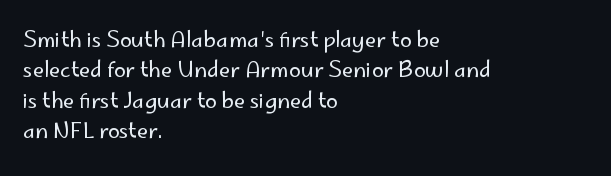
Letter spacing: default. Ink coverage per letter is moderate at most. The rag falls on the right side of this text block. Descenders are the only things crossing below the line. This block has exactly the height ordinary leading produces. This is the regular roman posture of the typeface.
